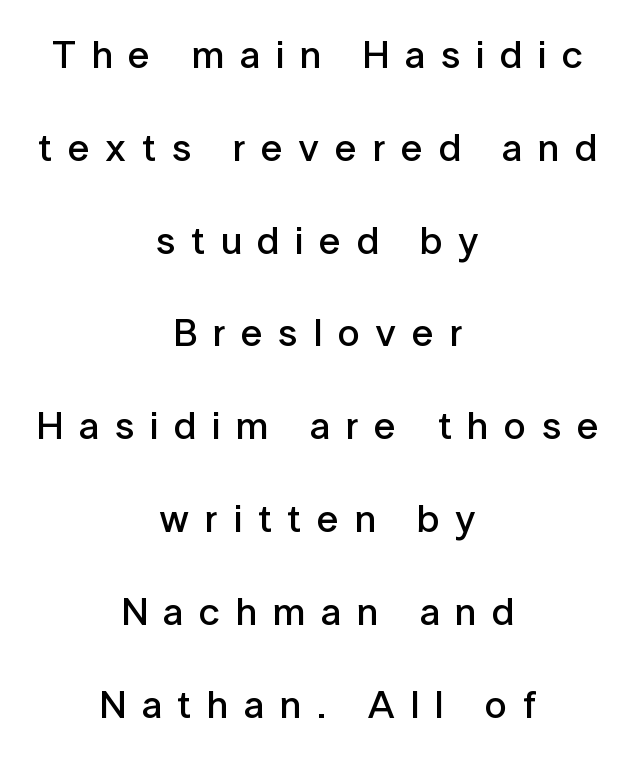
A typesetter would call this proportional, since set widths differ per character. Does the lettering tilt? It doesn't — this is upright. The strokes are fattened partway — semibold, not bold. Tracking value appears strongly positive — letters spread wide.
